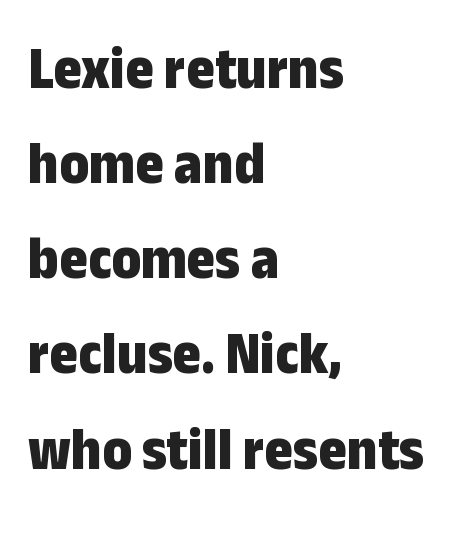
Inter-character spacing is left at the font's built-in metrics. These lines were composed using upright roman letters. Set as a true bold cut, around the 700 mark. Decoration check: the copy has no underline. Each letter keeps its own natural width here, so spacing adapts to shape.
